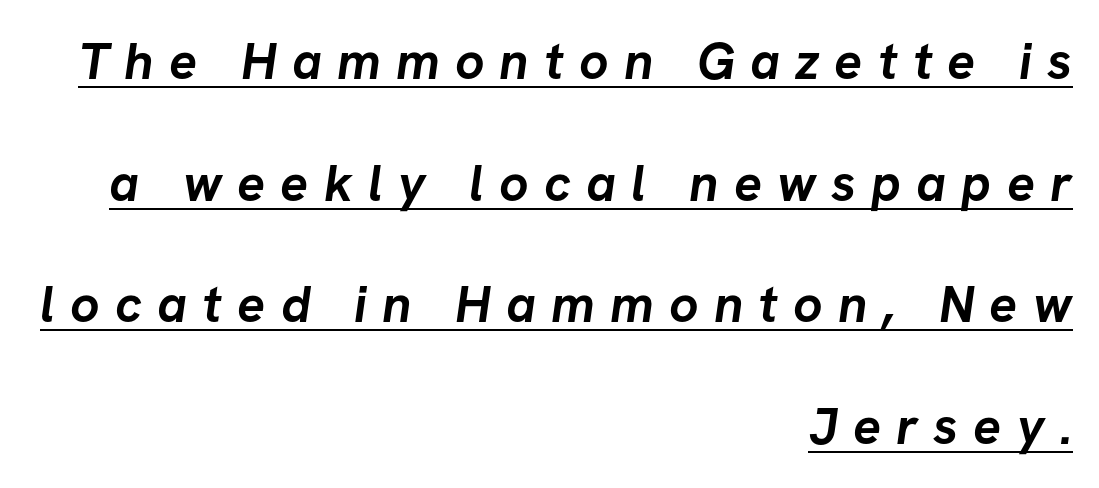
These lines are composed in type without serifs. The passage shown has open, widely tracked lettering throughout. Think of a printed novel: that variable character pitch is what you see here. These lines stack with their right ends in a neat column. A full-strength bold gives these letters their thick strokes. The words here are underlined.
